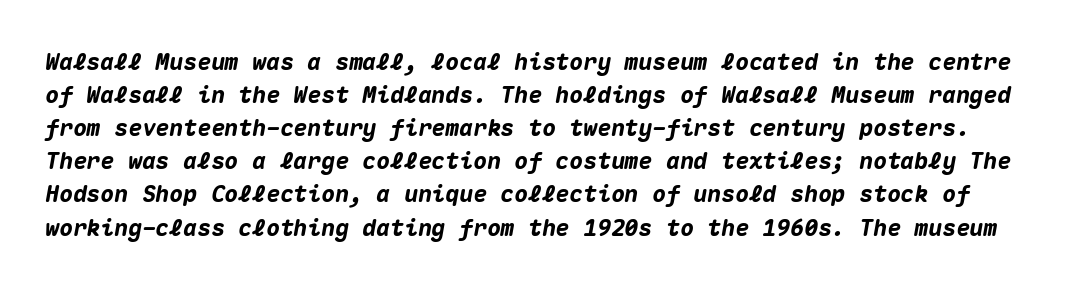
Q: Is the text bold? A: Yes.
Q: Is the text italic (slanted)? A: Yes, it leans right by about 10 degrees.
Q: Is the text underlined? A: No.
Q: Is the spacing between letters normal or unusually wide? A: Normal.
Q: Is the spacing between lines tight, normal or loose? A: Normal.
